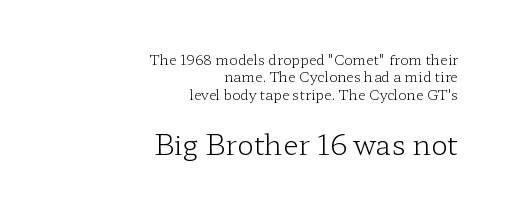
The image shows 28 px light, wide serif type, upright; set right-aligned, line spacing 1.24x, normal letter spacing, not underlined; the second (bottom) block is 2.0x larger; low stroke contrast and a medium x-height.
